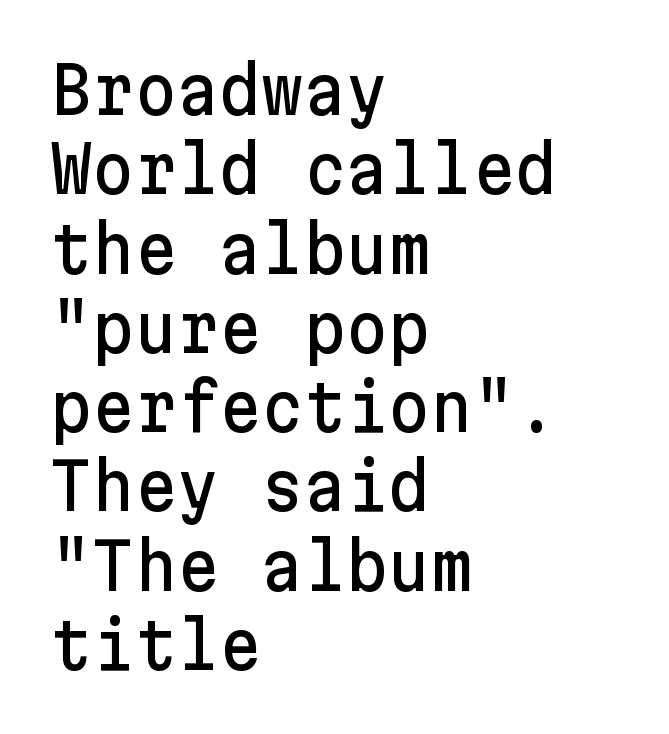
The face used here is rendered with its standard letterfit. Look at the bottom of the vertical strokes: they stop flat, with no serifs. The area under the type is left untouched. Where is the straight margin? On the left.
